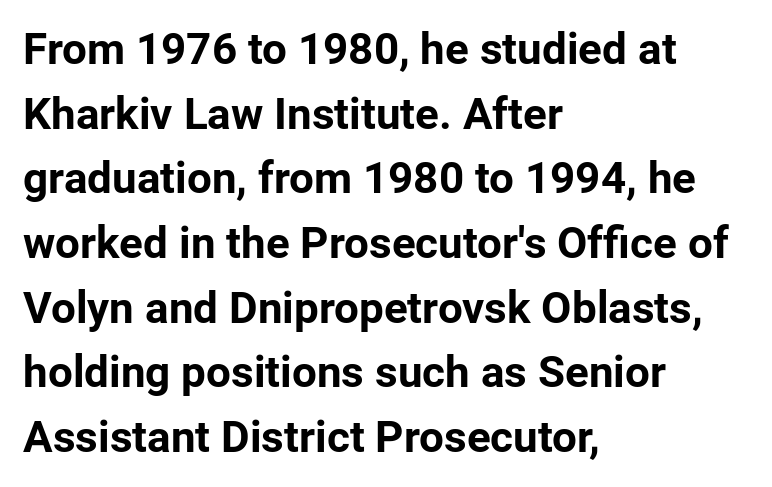
The image shows 44 px bold sans-serif type, upright; set left-aligned, normal line spacing (1.47x), normal letter spacing, not underlined; low stroke contrast and a medium x-height.
